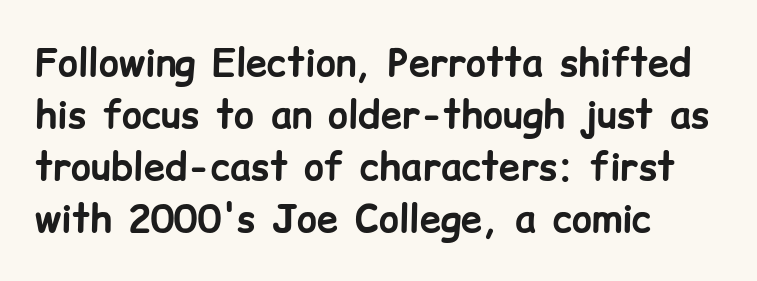
{"serif": "no", "italic": "no", "bold": "yes", "weight": "bold", "width": "normal", "stroke_contrast": "low", "x_height": "medium", "monospaced": "no", "underline": "no", "align": "left", "line_spacing": "normal", "line_spacing_ratio": 1.37, "letter_spacing": "normal", "letter_spacing_em": 0.0, "glyph_px": 38}
